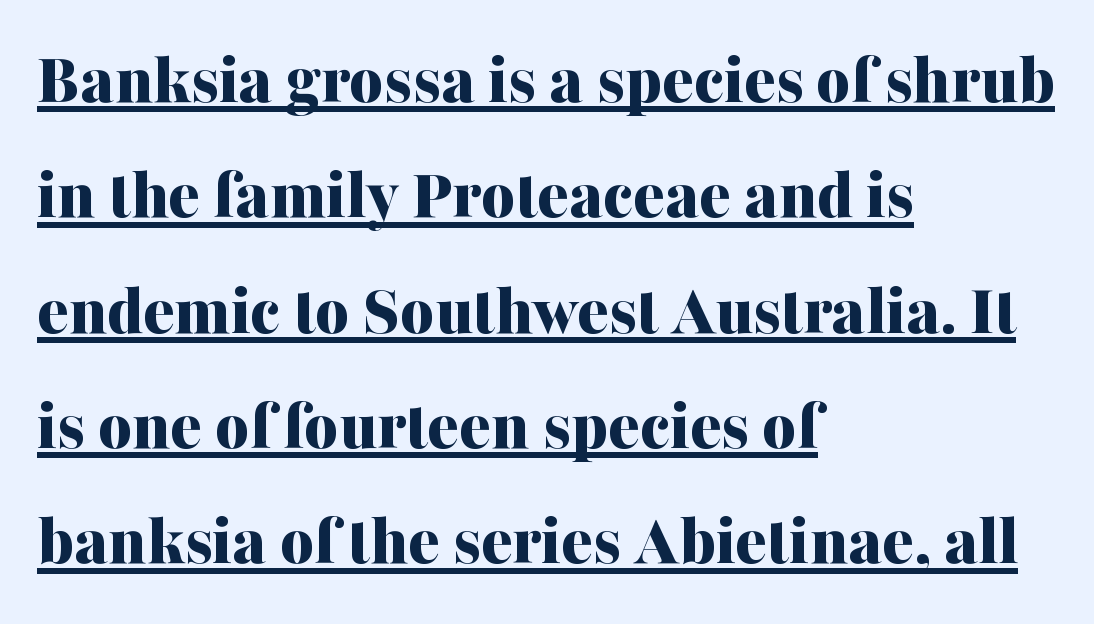
The image shows 73 px bold serif type, upright; set left-aligned, normal line spacing (1.58x), normal letter spacing, underlined; medium stroke contrast and a medium x-height.
